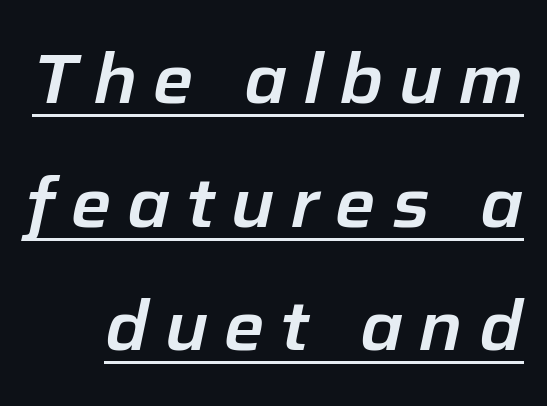
In designer terms, the underline attribute is active on this setting. Notice how the stems are inclined rather than vertical — that's the hallmark of italics. Each letter keeps its own natural width here, so spacing adapts to shape. Is the letter spacing exaggerated? Yes — the characters are pushed far apart.
